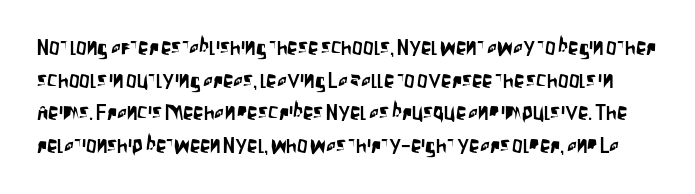
Q: Is the text italic (slanted)? A: No, it is upright.
Q: Is the text underlined? A: No.
Q: Is the spacing between letters normal or unusually wide? A: Normal.
Q: Is the spacing between lines tight, normal or loose? A: Normal.
